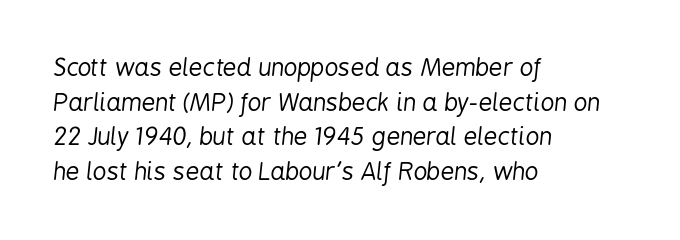
Q: Is the text bold? A: No.
Q: Is the text italic (slanted)? A: Yes, it leans right by about 6 degrees.
Q: Is the text underlined? A: No.
Q: How is the paragraph aligned? A: Left-aligned.
Q: Is the spacing between letters normal or unusually wide? A: Normal.
Q: Is the spacing between lines tight, normal or loose? A: Normal.
